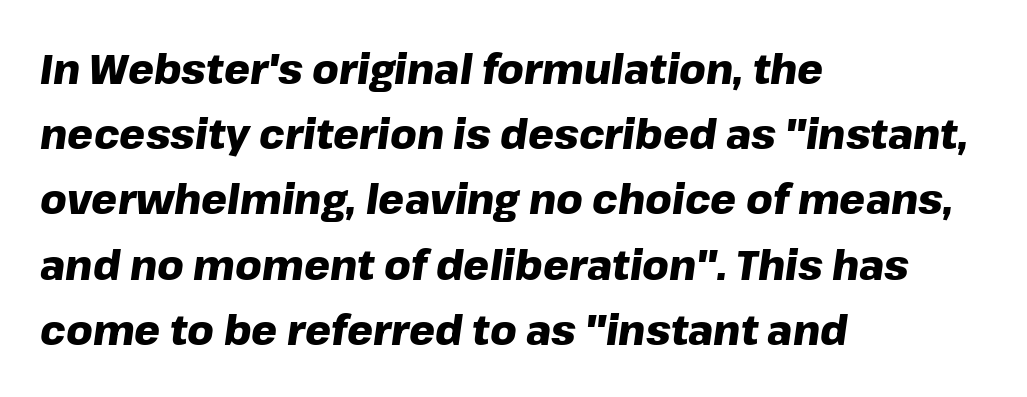
The image shows 41 px heavy type, italic (leaning right); set left-aligned, normal line spacing (1.59x), normal letter spacing, not underlined; low stroke contrast and a medium x-height.
